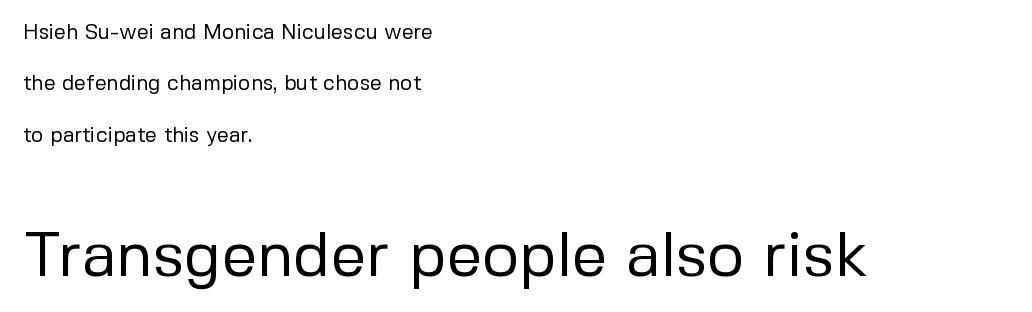
Q: Is the text bold? A: No.
Q: Is the text italic (slanted)? A: No, it is upright.
Q: Is the typeface a serif or a sans-serif typeface? A: Sans-serif.
Q: Is the text underlined? A: No.
Q: How is the paragraph aligned? A: Left-aligned.
Q: Is the spacing between letters normal or unusually wide? A: Normal.
Q: Is the spacing between lines tight, normal or loose? A: Loose.
Q: Which block of text is set in a larger size, the first (top) or the second (bottom)? A: The second (bottom) one.
Q: Width (condensed, normal, or wide)? A: Normal.
Q: Stroke contrast? A: Low.
Q: x-height? A: Medium.
Q: Monospaced? A: No.
